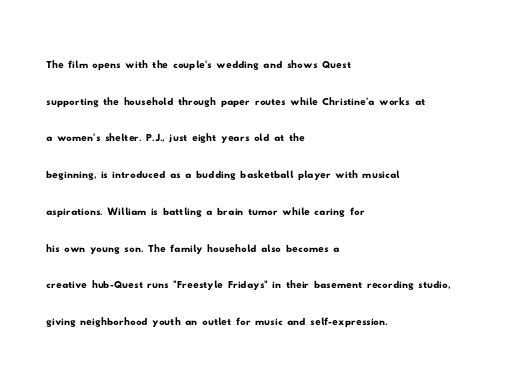
The area under the type is left untouched. Line beginnings align vertically; line endings do not. Each new line begins a customary step beneath the previous one. Nothing unusual about the tracking: characters are spaced as the font intends.
